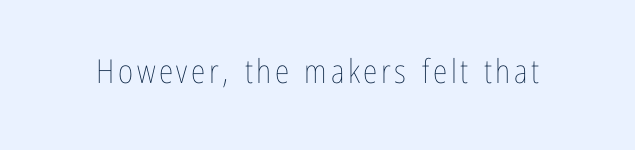
The image shows 33 px thin, condensed type, upright; set not underlined; low stroke contrast and a medium x-height.
